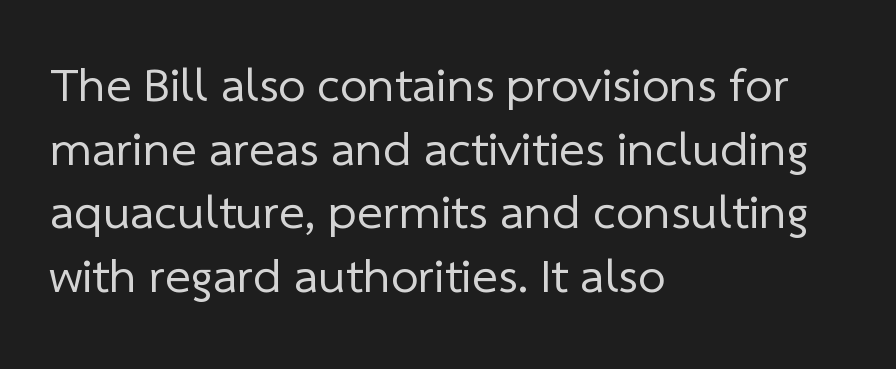
The image shows 49 px regular-weight sans-serif type; set left-aligned, normal line spacing (1.3x), normal letter spacing, not underlined; low stroke contrast and a medium x-height.
